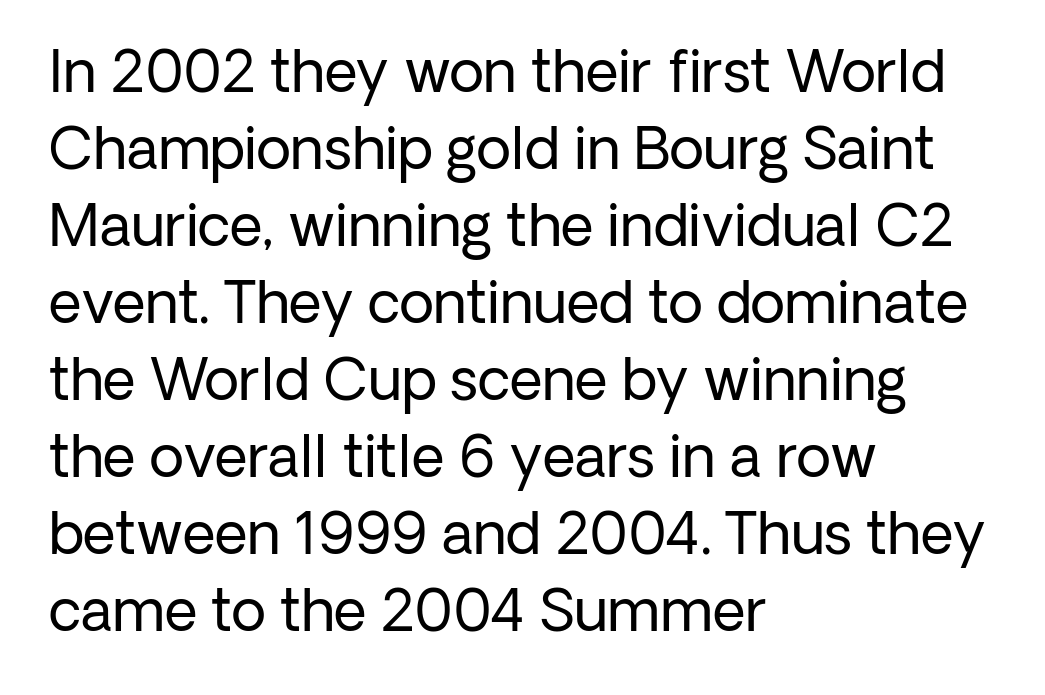
{"serif": "no", "italic": "no", "bold": "no", "weight": "regular", "width": "normal", "stroke_contrast": "low", "x_height": "medium", "monospaced": "no", "underline": "no", "align": "left", "line_spacing": "normal", "line_spacing_ratio": 1.35, "letter_spacing": "normal", "letter_spacing_em": 0.0, "glyph_px": 57}
